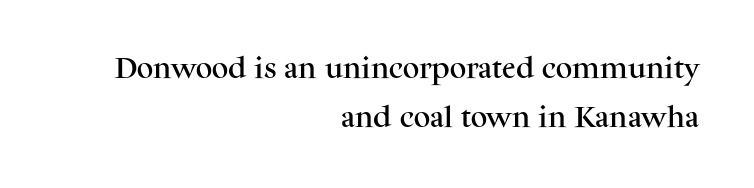
{"italic": "no", "underline": "no", "align": "right", "line_spacing": "loose", "line_spacing_ratio": 2.13, "letter_spacing": "normal", "letter_spacing_em": 0.0, "glyph_px": 23}
